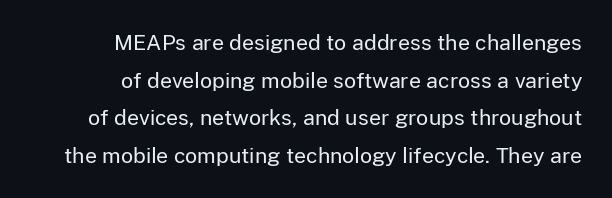
Nope, not italic — everything's standing straight. Where is the straight margin? On the right. The rendering keeps characters at their native spacing. Beneath every word, the page is bare. The typeface has the unassuming heft of standard copy or less.
